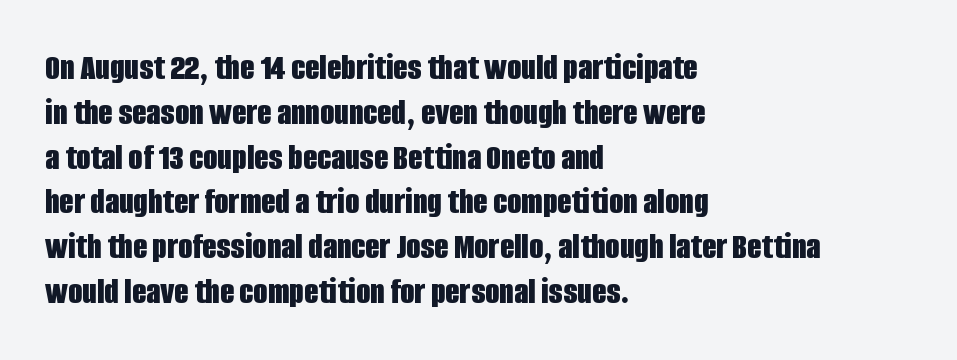
{"serif": "no", "italic": "no", "bold": "yes", "weight": "bold", "width": "condensed", "stroke_contrast": "low", "x_height": "large", "monospaced": "no", "underline": "no", "align": "left", "line_spacing_ratio": 1.21, "letter_spacing": "normal", "letter_spacing_em": 0.0, "glyph_px": 37}
